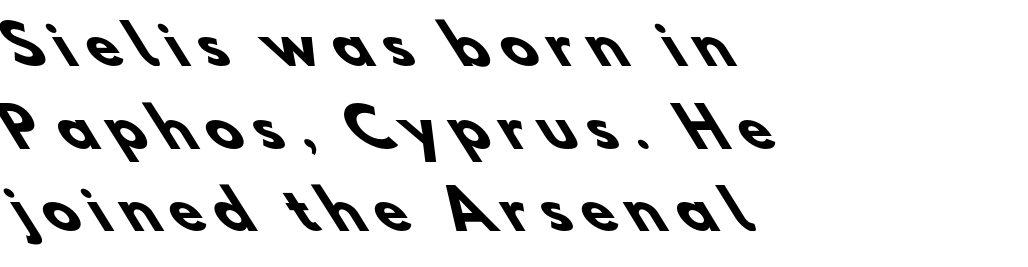
Check the space under the baseline: it is left empty. This is sans-serif lettering, the kind often seen on screens and signage. These lines are set flush left with a ragged right edge. Is the type bold? Yes — the strokes are clearly thick and heavy.
